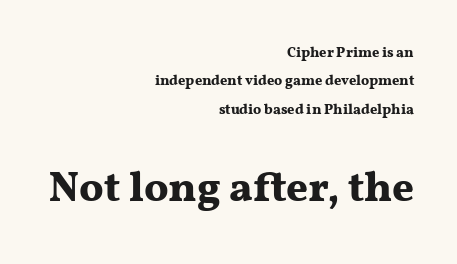
{"serif": "yes", "italic": "no", "bold": "yes", "weight": "bold", "width": "wide", "stroke_contrast": "medium", "x_height": "medium", "monospaced": "no", "underline": "no", "align": "right", "line_spacing": "loose", "line_spacing_ratio": 2.02, "letter_spacing": "normal", "letter_spacing_em": 0.0, "larger_block": "second", "size_ratio": 3.0, "glyph_px": 42}
